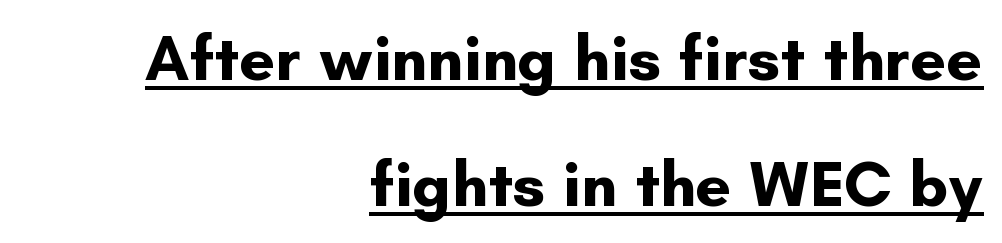
This sample is right-justified, so line beginnings fall wherever the words allow. The face used here appears with an underline applied. You'd pick this weight for a headline — it's a proper bold. Whoever set this chose breathing room over compactness in the vertical rhythm. A typesetter would call this proportional, since set widths differ per character.
